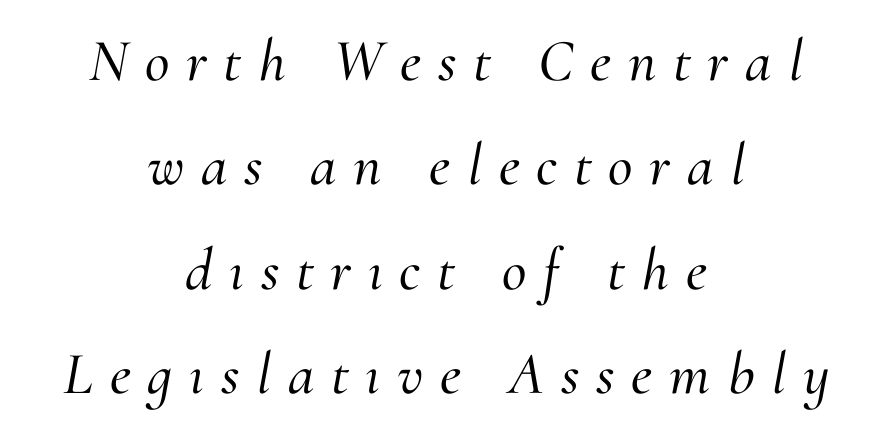
Q: Is the text italic (slanted)? A: Yes, it leans right by about 10 degrees.
Q: Is the typeface a serif or a sans-serif typeface? A: Serif.
Q: Is the text underlined? A: No.
Q: How is the paragraph aligned? A: Centered.
Q: Is the spacing between letters normal or unusually wide? A: Unusually wide.
Q: Width (condensed, normal, or wide)? A: Normal.
Q: Stroke contrast? A: Medium.
Q: x-height? A: Small.
Q: Monospaced? A: No.
